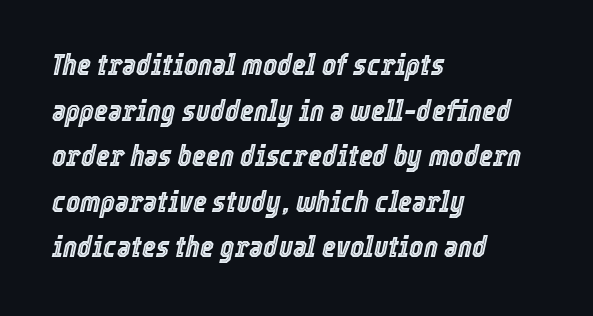
{"italic": "yes", "lean": "right", "slant_degrees": 12, "width": "condensed", "x_height": "medium", "monospaced": "no", "underline": "no", "align": "left", "line_spacing": "normal", "line_spacing_ratio": 1.52, "letter_spacing": "normal", "letter_spacing_em": 0.0, "glyph_px": 30}
